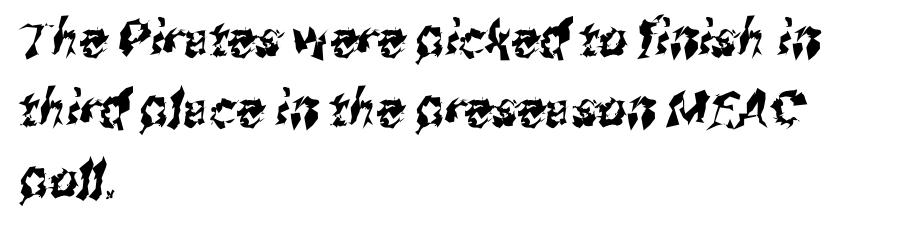
Q: Is the typeface a serif or a sans-serif typeface? A: Sans-serif.
Q: Is the text underlined? A: No.
Q: How is the paragraph aligned? A: Left-aligned.
Q: Is the spacing between letters normal or unusually wide? A: Normal.
Q: Is the spacing between lines tight, normal or loose? A: Normal.
Q: Width (condensed, normal, or wide)? A: Condensed.
Q: Stroke contrast? A: Medium.
Q: x-height? A: Medium.
Q: Monospaced? A: No.
